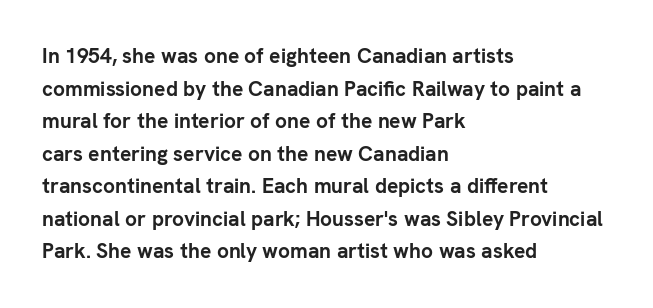
The image shows 21 px bold type, upright; set left-aligned, normal line spacing (1.55x), normal letter spacing, not underlined.
